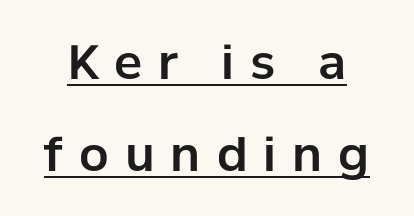
Inter-character spacing is expanded well beyond the font's built-in metrics. This sample has the flowing, uneven cadence of proportional lettering. A typesetter would call this leading open, well beyond the default. Does the lettering tilt? It doesn't — this is upright.
